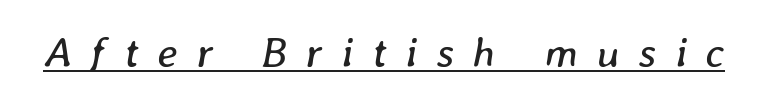
{"italic": "yes", "lean": "right", "slant_degrees": 8, "bold": "no", "weight": "regular", "width": "normal", "stroke_contrast": "low", "x_height": "medium", "monospaced": "no", "underline": "yes", "letter_spacing": "wide", "letter_spacing_em": 0.43, "glyph_px": 43}
